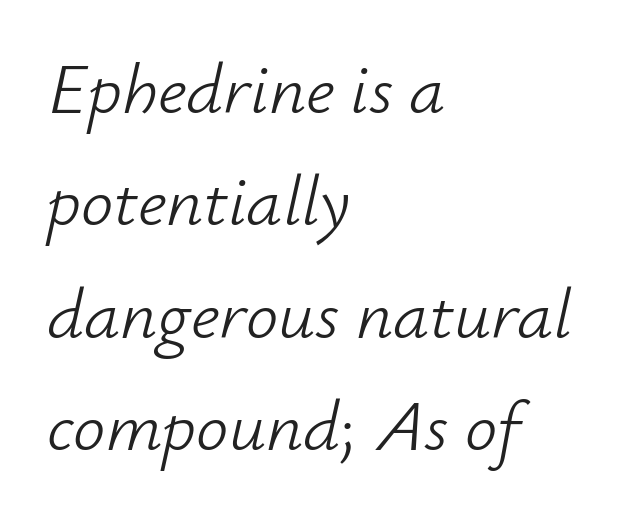
{"italic": "yes", "lean": "right", "slant_degrees": 12, "bold": "no", "weight": "light", "width": "normal", "stroke_contrast": "low", "x_height": "small", "monospaced": "no", "underline": "no", "align": "left", "line_spacing": "normal", "line_spacing_ratio": 1.56, "letter_spacing": "normal", "letter_spacing_em": 0.0, "glyph_px": 72}
